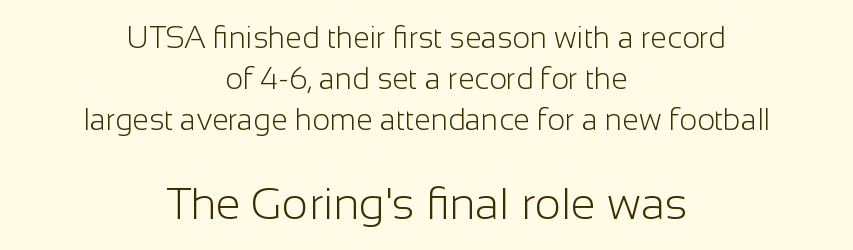
Q: Is the text bold? A: No.
Q: Is the text italic (slanted)? A: No, it is upright.
Q: Is the typeface a serif or a sans-serif typeface? A: Sans-serif.
Q: Is the text underlined? A: No.
Q: How is the paragraph aligned? A: Centered.
Q: Is the spacing between letters normal or unusually wide? A: Normal.
Q: Is the spacing between lines tight, normal or loose? A: Normal.
Q: Which block of text is set in a larger size, the first (top) or the second (bottom)? A: The second (bottom) one.
Q: Width (condensed, normal, or wide)? A: Normal.
Q: Stroke contrast? A: Low.
Q: x-height? A: Medium.
Q: Monospaced? A: No.
